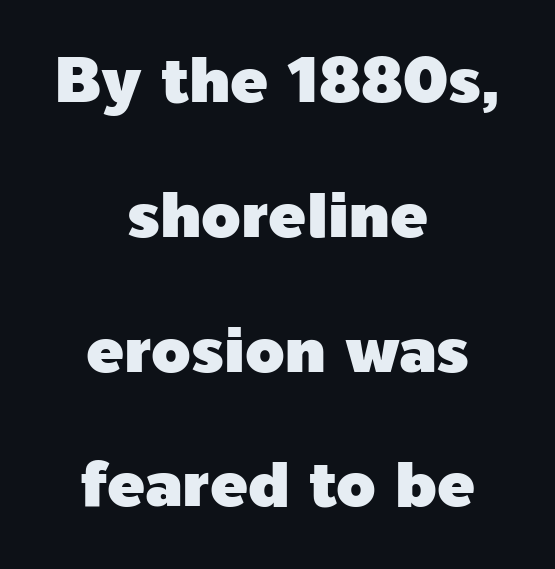
Q: Is the text italic (slanted)? A: No, it is upright.
Q: Is the typeface a serif or a sans-serif typeface? A: Sans-serif.
Q: Is the text underlined? A: No.
Q: How is the paragraph aligned? A: Centered.
Q: Is the spacing between letters normal or unusually wide? A: Normal.
Q: Is the spacing between lines tight, normal or loose? A: Loose.
Q: Width (condensed, normal, or wide)? A: Normal.
Q: x-height? A: Medium.
Q: Monospaced? A: No.
